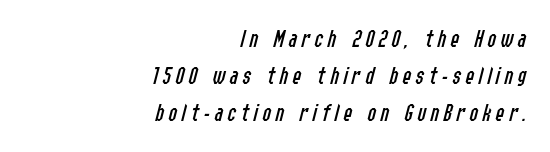
Q: Is the text bold? A: No.
Q: Is the text italic (slanted)? A: Yes, it leans right by about 14 degrees.
Q: Is the text underlined? A: No.
Q: How is the paragraph aligned? A: Right-aligned.
Q: Is the spacing between lines tight, normal or loose? A: Normal.
